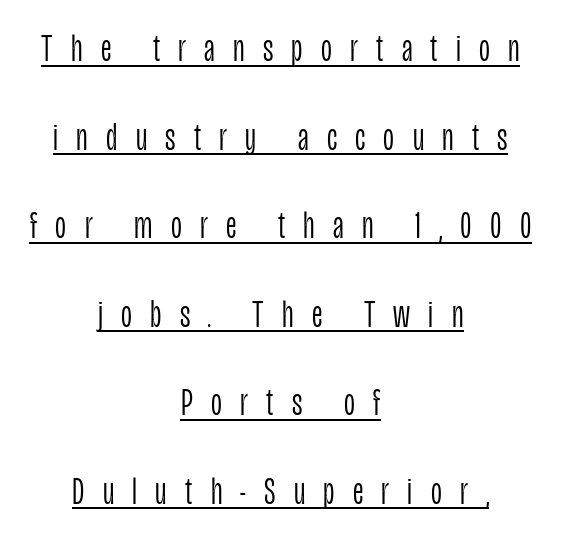
The image shows 38 px light, condensed sans-serif type, upright; set centered, loose line spacing (2.33x), unusually wide letter spacing (+0.48 em), underlined; low stroke contrast and a large x-height.
